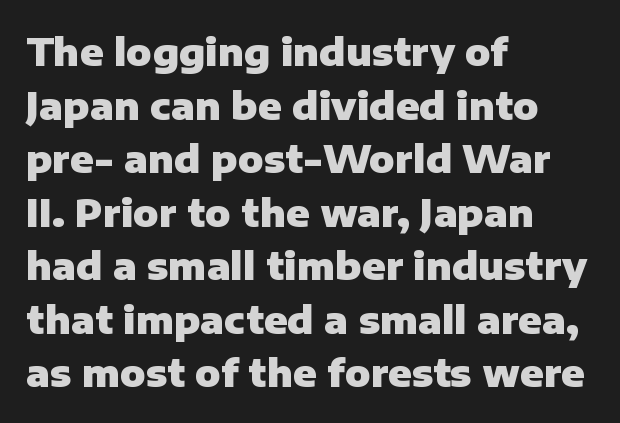
Are there feet on the stems? There aren't — it's a sans. What weight is shown? A full bold with thick strokes. Character widths vary here, with narrow letters taking less room than wide ones. Interline gaps are of average width in this sample. Is there any slant? The stems are plumb. Descender tails drop into unmarked territory.
